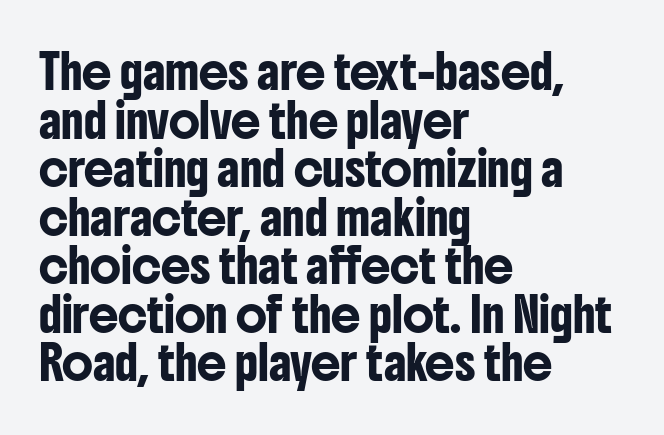
The image shows 33 px condensed sans-serif type, upright; set left-aligned, normal line spacing (1.47x), normal letter spacing, not underlined; low stroke contrast and a medium x-height.
